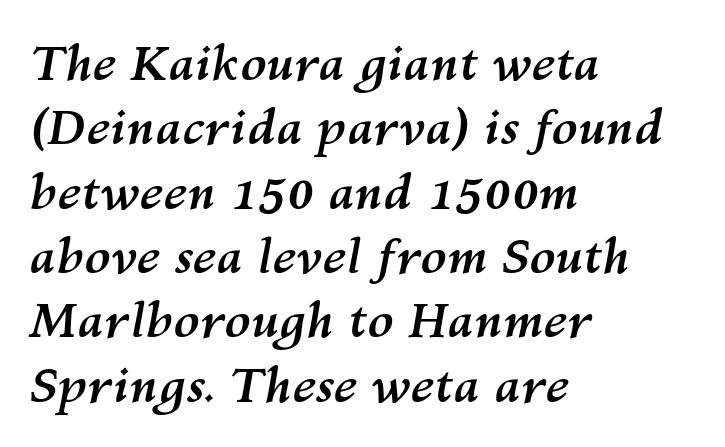
{"italic": "yes", "lean": "right", "slant_degrees": 10, "bold": "yes", "weight": "semibold", "width": "normal", "stroke_contrast": "medium", "x_height": "medium", "monospaced": "no", "underline": "no", "align": "left", "line_spacing": "normal", "line_spacing_ratio": 1.34, "letter_spacing": "normal", "letter_spacing_em": 0.0, "glyph_px": 48}
